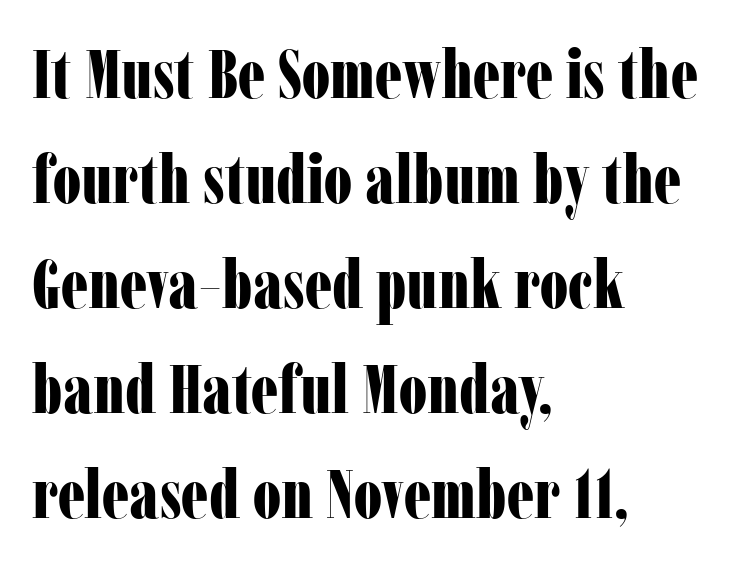
The image shows 69 px bold, condensed serif type, upright; set left-aligned, normal line spacing (1.52x), normal letter spacing, not underlined; low stroke contrast and a medium x-height.
